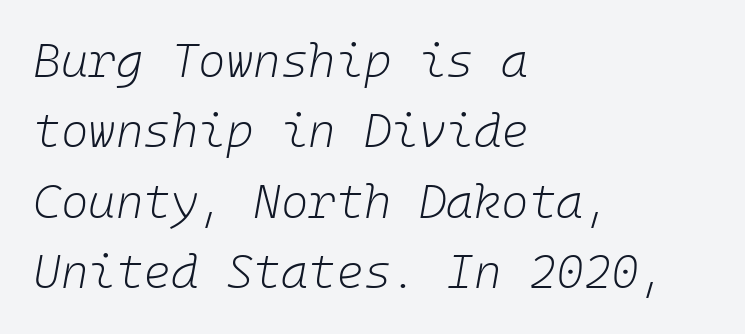
Q: Is the text bold? A: No.
Q: Is the text italic (slanted)? A: Yes, it leans right by about 10 degrees.
Q: Is the text underlined? A: No.
Q: How is the paragraph aligned? A: Left-aligned.
Q: Is the spacing between letters normal or unusually wide? A: Normal.
Q: Is the spacing between lines tight, normal or loose? A: Normal.
Q: Width (condensed, normal, or wide)? A: Normal.
Q: Stroke contrast? A: Low.
Q: x-height? A: Medium.
